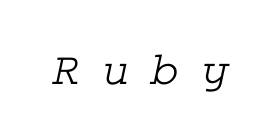
The image shows 48 px wide serif type; set unusually wide letter spacing (+0.45 em), not underlined; low stroke contrast and a medium x-height.
